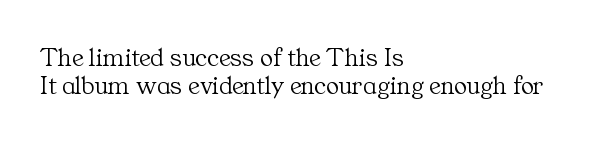
Spacing between characters is what you'd get straight out of the box. Vertically, the passage feels compressed, each row crowding the next. The passage is arranged the way most books set body copy — flush left. You can tell it's not italic because the verticals are truly vertical. On a weight scale, this lands at 450 or below.
